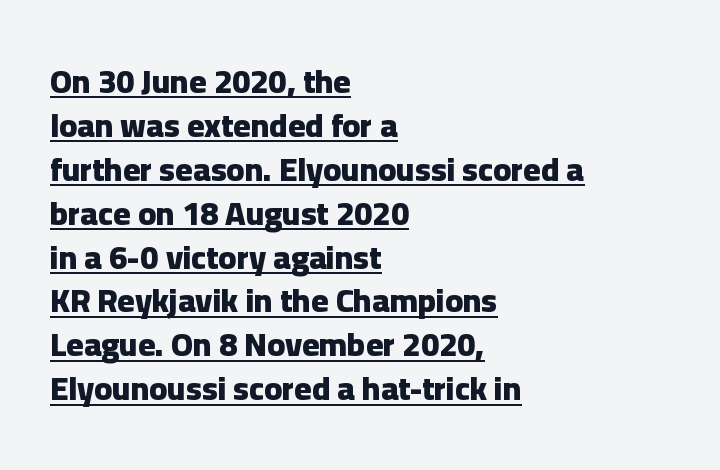
The image shows 33 px heavy sans-serif type, upright; set left-aligned, normal line spacing (1.33x), normal letter spacing, underlined; low stroke contrast and a medium x-height.
